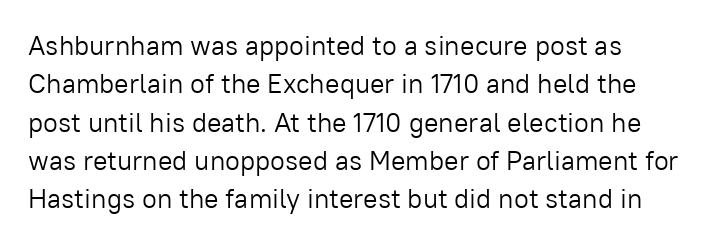
Q: Is the text bold? A: No.
Q: Is the text italic (slanted)? A: No, it is upright.
Q: Is the text underlined? A: No.
Q: Is the spacing between letters normal or unusually wide? A: Normal.
Q: Is the spacing between lines tight, normal or loose? A: Normal.
